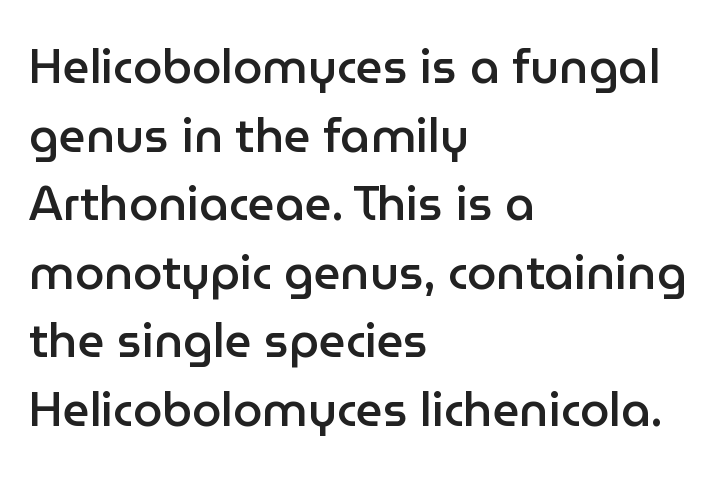
{"serif": "no", "italic": "no", "bold": "semi", "weight": "semibold", "width": "normal", "stroke_contrast": "low", "x_height": "medium", "monospaced": "no", "underline": "no", "align": "left", "line_spacing": "normal", "line_spacing_ratio": 1.46, "letter_spacing": "normal", "letter_spacing_em": 0.0, "glyph_px": 47}
